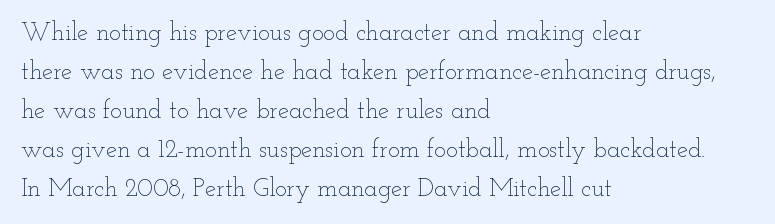
The space between consecutive lines is moderate. In terms of letterspacing, this is plain default setting. This rendering features lettering with no underline. Is the stroke heavy? The answer is a plain regular-or-lighter.
